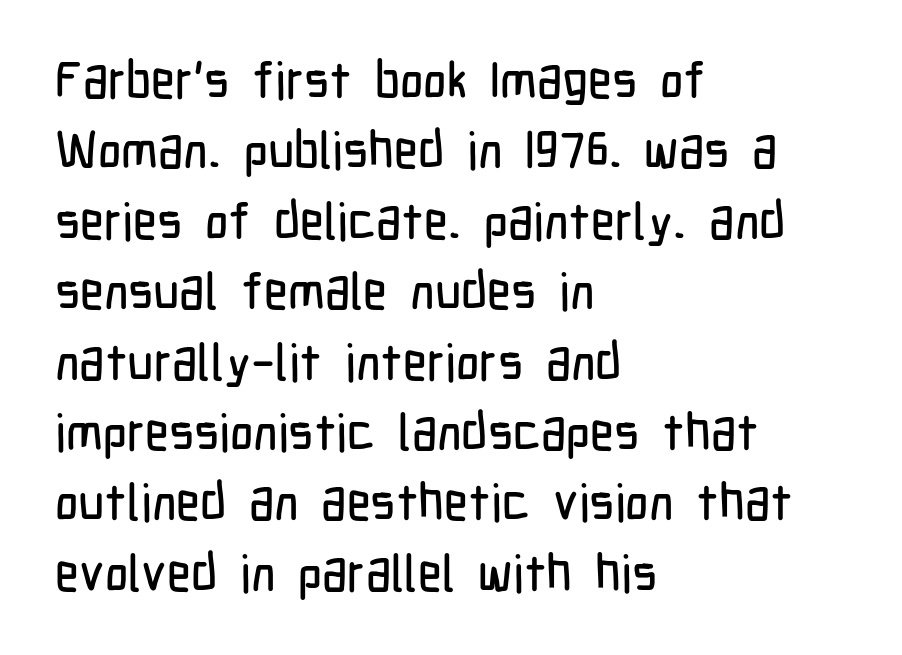
{"serif": "no", "italic": "no", "width": "condensed", "stroke_contrast": "low", "x_height": "medium", "monospaced": "no", "underline": "no", "align": "left", "line_spacing": "normal", "line_spacing_ratio": 1.38, "letter_spacing": "normal", "letter_spacing_em": 0.0, "glyph_px": 51}
